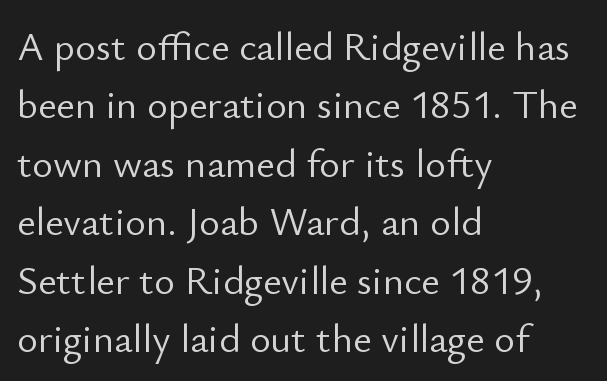
Rows of type keep a routine distance in the vertical direction. Tall strokes in this sample are plumb rather than angled. Look at the tracking — it's just the regular setting, nothing added. Nothing heavy about these letters — not bold at all. Think of a printed novel: that variable character pitch is what you see here. The paragraph shown leans on its left margin.
